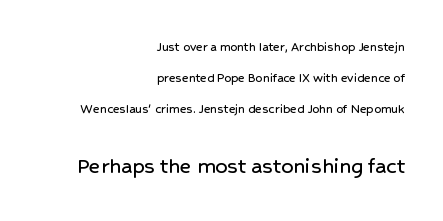
Q: Is the text italic (slanted)? A: No, it is upright.
Q: Is the text underlined? A: No.
Q: How is the paragraph aligned? A: Right-aligned.
Q: Is the spacing between letters normal or unusually wide? A: Normal.
Q: Is the spacing between lines tight, normal or loose? A: Loose.
Q: Which block of text is set in a larger size, the first (top) or the second (bottom)? A: The second (bottom) one.
